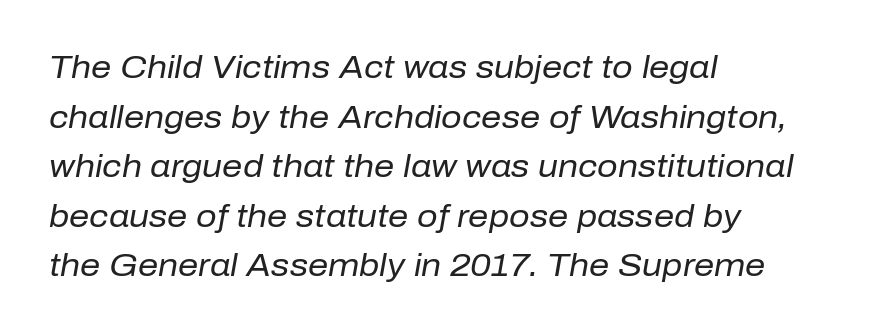
The image shows 32 px regular-weight type, italic (leaning right); set left-aligned, normal line spacing (1.55x), normal letter spacing, not underlined; low stroke contrast and a medium x-height.
